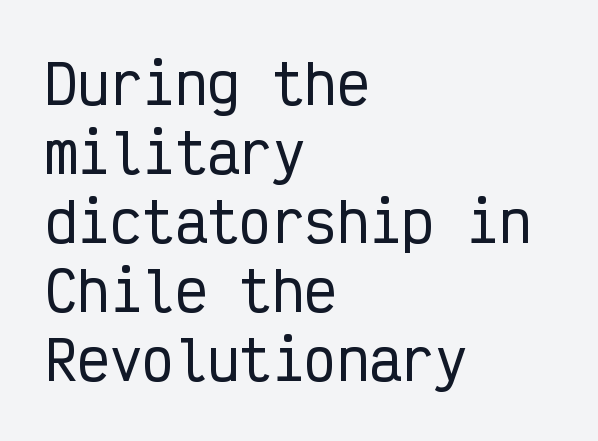
Q: Is the text italic (slanted)? A: No, it is upright.
Q: Is the typeface a serif or a sans-serif typeface? A: Sans-serif.
Q: Is the text underlined? A: No.
Q: How is the paragraph aligned? A: Left-aligned.
Q: Is the spacing between letters normal or unusually wide? A: Normal.
Q: Is the spacing between lines tight, normal or loose? A: Normal.
Q: Width (condensed, normal, or wide)? A: Condensed.
Q: Stroke contrast? A: Low.
Q: x-height? A: Medium.
Q: Monospaced? A: Yes.
